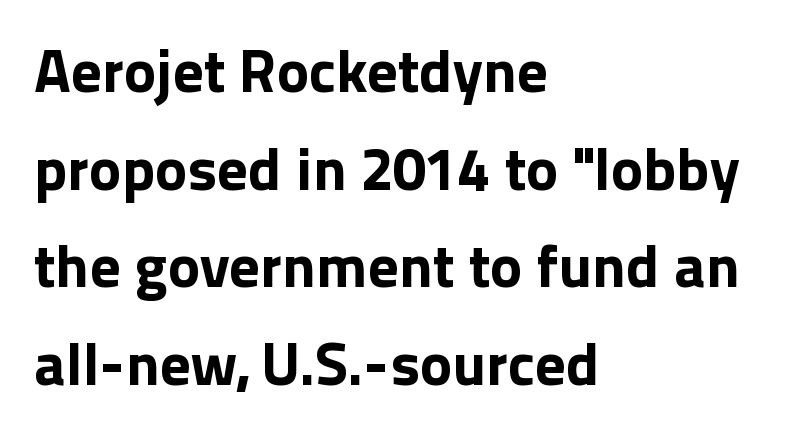
The image shows 61 px bold sans-serif type, upright; set left-aligned, normal line spacing (1.6x), normal letter spacing, not underlined; a medium x-height.
